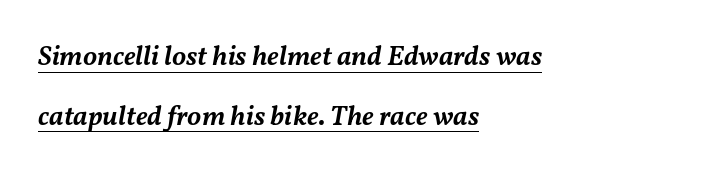
{"italic": "yes", "lean": "right", "slant_degrees": 11, "bold": "semi", "weight": "semibold", "width": "normal", "stroke_contrast": "medium", "x_height": "medium", "monospaced": "no", "underline": "yes", "align": "left", "line_spacing": "loose", "line_spacing_ratio": 2.14, "letter_spacing": "normal", "letter_spacing_em": 0.0, "glyph_px": 28}
